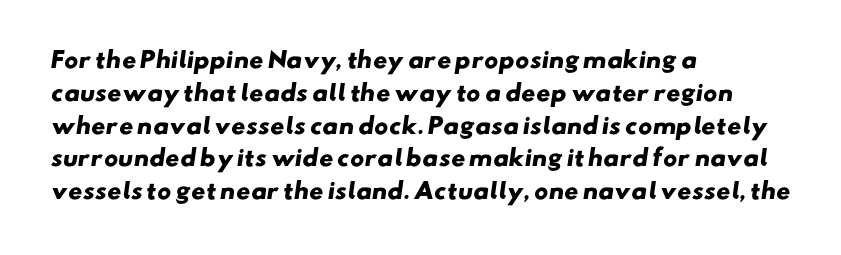
Q: Is the text bold? A: Yes.
Q: Is the text underlined? A: No.
Q: How is the paragraph aligned? A: Left-aligned.
Q: Is the spacing between letters normal or unusually wide? A: Normal.
Q: Is the spacing between lines tight, normal or loose? A: Normal.
